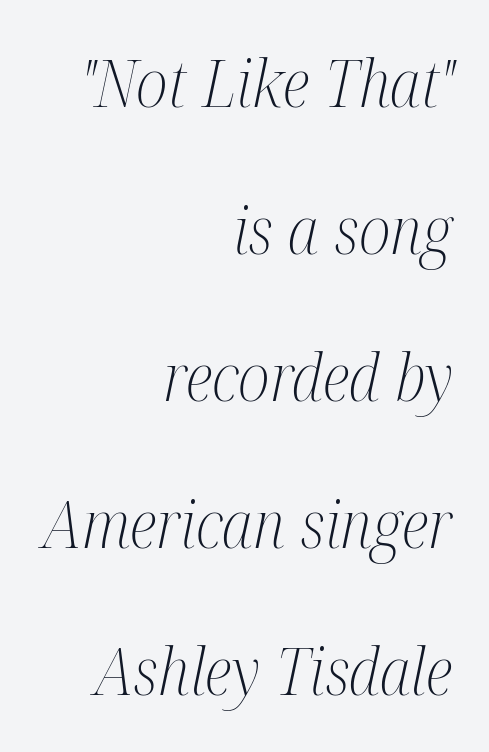
The image shows 65 px light, condensed serif type, italic (leaning right); set right-aligned, loose line spacing (2.26x), normal letter spacing, not underlined; medium stroke contrast and a medium x-height.
